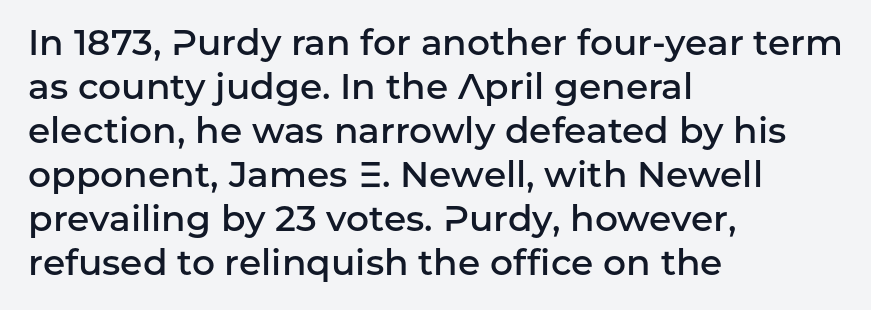
The image shows 36 px semibold sans-serif type, upright; set left-aligned, line spacing 1.22x, normal letter spacing, not underlined; low stroke contrast and a medium x-height.
